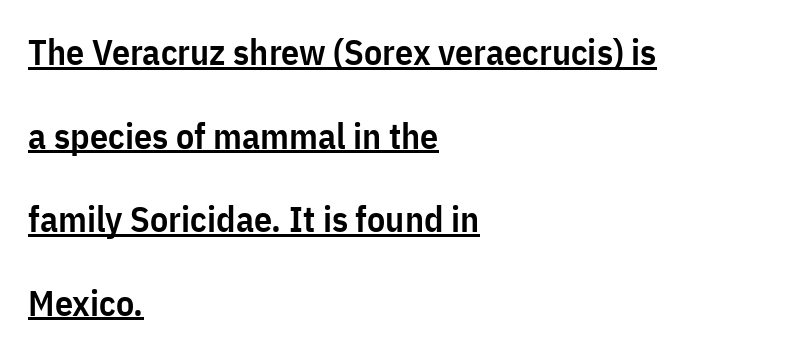
Q: Is the text bold? A: Semi-bold.
Q: Is the text italic (slanted)? A: No, it is upright.
Q: Is the typeface a serif or a sans-serif typeface? A: Sans-serif.
Q: Is the text underlined? A: Yes.
Q: How is the paragraph aligned? A: Left-aligned.
Q: Is the spacing between letters normal or unusually wide? A: Normal.
Q: Is the spacing between lines tight, normal or loose? A: Loose.
Q: Width (condensed, normal, or wide)? A: Condensed.
Q: Stroke contrast? A: Low.
Q: x-height? A: Medium.
Q: Monospaced? A: No.
